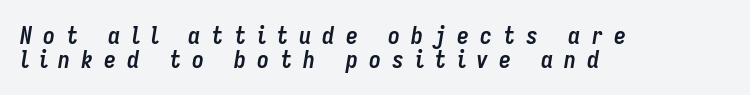
Q: Is the text bold? A: Yes.
Q: Is the text italic (slanted)? A: Yes, it leans right by about 9 degrees.
Q: Is the text underlined? A: No.
Q: How is the paragraph aligned? A: Left-aligned.
Q: Is the spacing between letters normal or unusually wide? A: Unusually wide.
Q: Is the spacing between lines tight, normal or loose? A: Tight.
